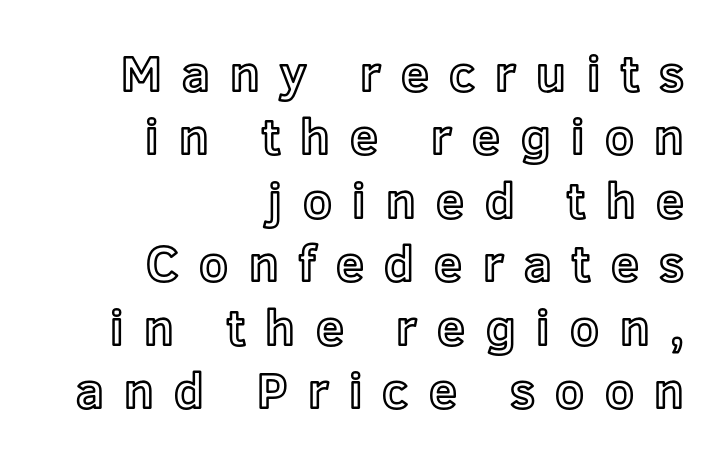
Q: Is the text italic (slanted)? A: No, it is upright.
Q: Is the text underlined? A: No.
Q: How is the paragraph aligned? A: Right-aligned.
Q: Is the spacing between letters normal or unusually wide? A: Unusually wide.
Q: Is the spacing between lines tight, normal or loose? A: Normal.
Q: Width (condensed, normal, or wide)? A: Normal.
Q: x-height? A: Medium.
Q: Monospaced? A: No.
